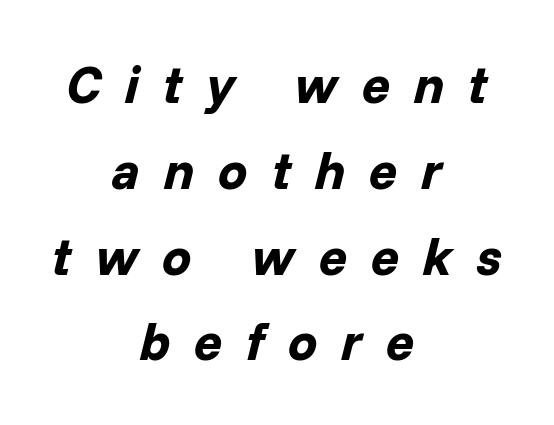
Pretty heavy lettering here — definitely bold. Notice how the stems are inclined rather than vertical — that's the hallmark of italics. These lines stack symmetrically, like a column narrowing and widening about its center. The lines sit at an ordinary, default distance from one another.
